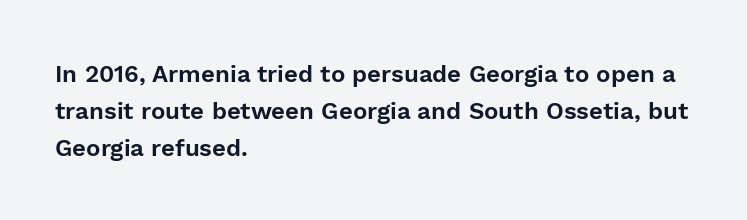
Q: Is the text italic (slanted)? A: No, it is upright.
Q: Is the text underlined? A: No.
Q: How is the paragraph aligned? A: Left-aligned.
Q: Is the spacing between letters normal or unusually wide? A: Normal.
Q: Is the spacing between lines tight, normal or loose? A: Normal.
